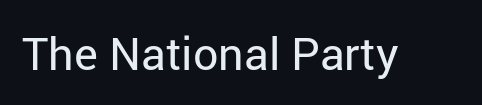
{"serif": "no", "italic": "no", "bold": "no", "weight": "regular", "width": "normal", "stroke_contrast": "low", "x_height": "medium", "monospaced": "no", "underline": "no", "letter_spacing": "normal", "letter_spacing_em": 0.0, "glyph_px": 45}
